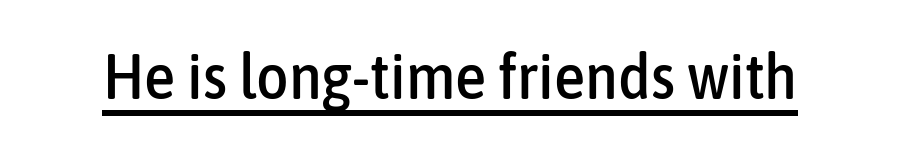
Q: Is the text italic (slanted)? A: No, it is upright.
Q: Is the typeface a serif or a sans-serif typeface? A: Sans-serif.
Q: Is the text underlined? A: Yes.
Q: Is the spacing between letters normal or unusually wide? A: Normal.
Q: Width (condensed, normal, or wide)? A: Condensed.
Q: Stroke contrast? A: Low.
Q: x-height? A: Medium.
Q: Monospaced? A: No.
